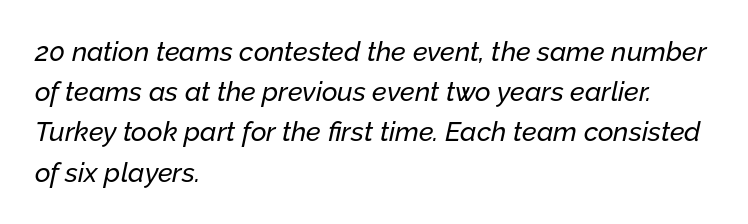
A bare baseline throughout the passage. Students, observe: this is what conventionally led text looks like. Characters are canted at an angle relative to the baseline's perpendicular. Compared with a centered layout, this one pins lines to the left instead.
